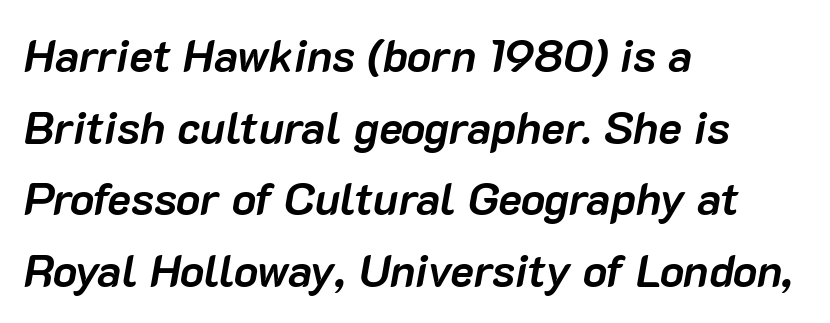
{"italic": "yes", "lean": "right", "slant_degrees": 10, "bold": "yes", "weight": "semibold", "width": "normal", "stroke_contrast": "low", "x_height": "medium", "monospaced": "no", "underline": "no", "align": "left", "line_spacing": "normal", "line_spacing_ratio": 1.59, "letter_spacing": "normal", "letter_spacing_em": 0.0, "glyph_px": 45}
